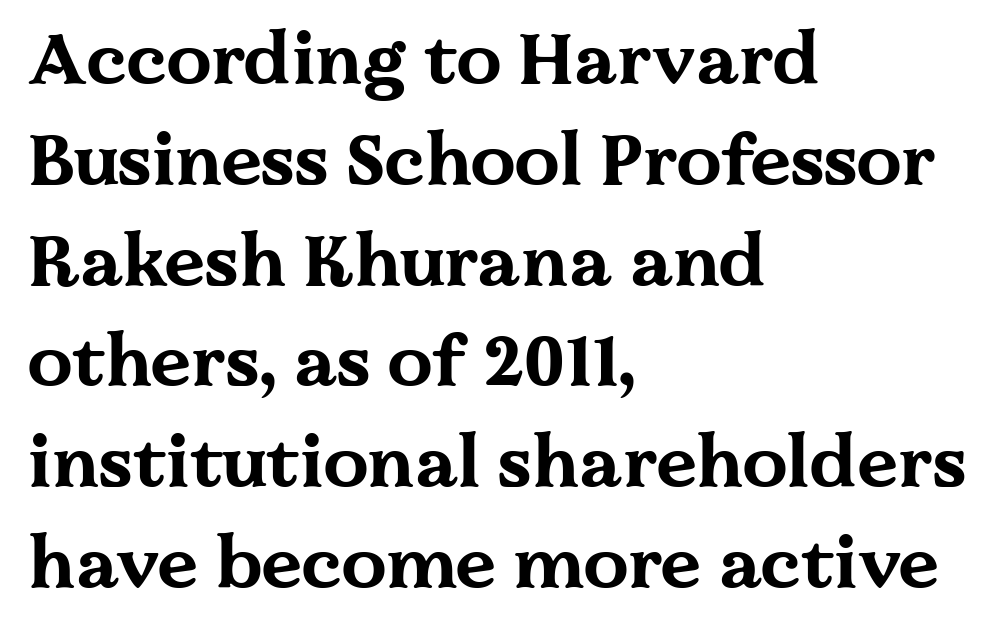
{"serif": "yes", "italic": "no", "bold": "yes", "weight": "bold", "width": "wide", "stroke_contrast": "medium", "x_height": "medium", "monospaced": "no", "underline": "no", "align": "left", "line_spacing": "normal", "line_spacing_ratio": 1.4, "letter_spacing": "normal", "letter_spacing_em": 0.0, "glyph_px": 72}
